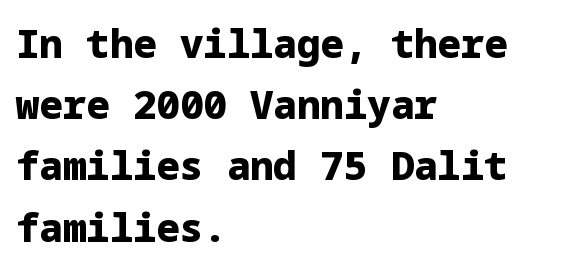
Q: Is the text bold? A: Yes.
Q: Is the text italic (slanted)? A: No, it is upright.
Q: Is the typeface a serif or a sans-serif typeface? A: Sans-serif.
Q: Is the text underlined? A: No.
Q: How is the paragraph aligned? A: Left-aligned.
Q: Is the spacing between letters normal or unusually wide? A: Normal.
Q: Is the spacing between lines tight, normal or loose? A: Normal.
Q: Width (condensed, normal, or wide)? A: Normal.
Q: Stroke contrast? A: Low.
Q: x-height? A: Medium.
